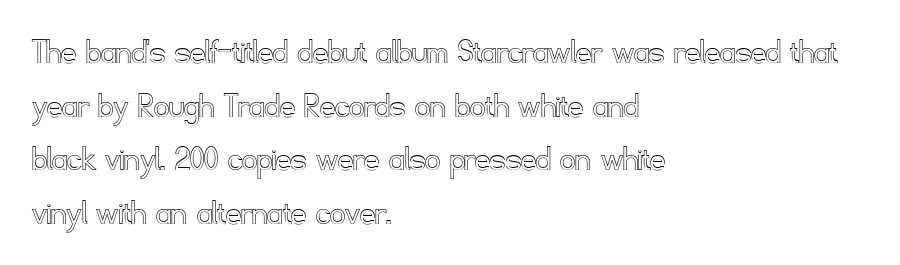
{"italic": "no", "width": "normal", "x_height": "small", "monospaced": "no", "underline": "no", "align": "left", "line_spacing": "normal", "line_spacing_ratio": 1.45, "letter_spacing": "normal", "letter_spacing_em": 0.0, "glyph_px": 37}
